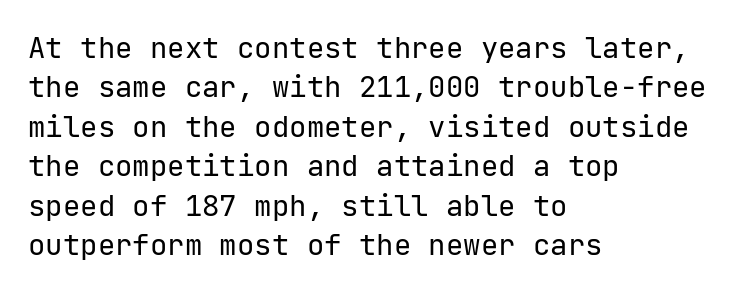
{"serif": "no", "italic": "no", "bold": "no", "weight": "regular", "width": "normal", "stroke_contrast": "low", "x_height": "medium", "underline": "no", "align": "left", "line_spacing": "normal", "line_spacing_ratio": 1.36, "letter_spacing": "normal", "letter_spacing_em": 0.0, "glyph_px": 29}
